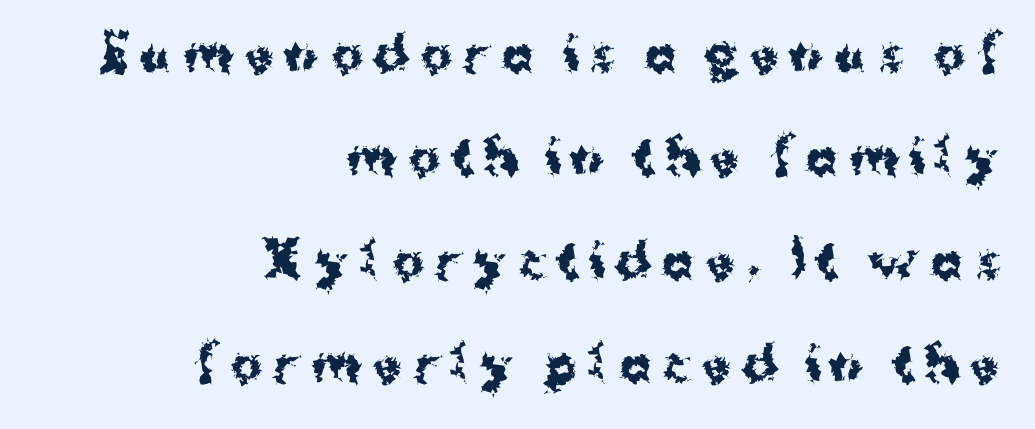
The image shows 47 px bold sans-serif type, upright; set right-aligned, loose line spacing (2.2x), unusually wide letter spacing (+0.24 em), not underlined; medium stroke contrast and a medium x-height.
